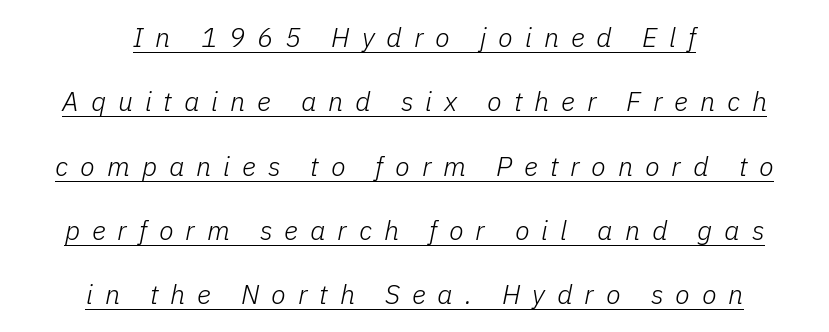
The image shows 27 px text type, italic (leaning right); set centered, loose line spacing (2.38x), unusually wide letter spacing (+0.44 em), underlined.
